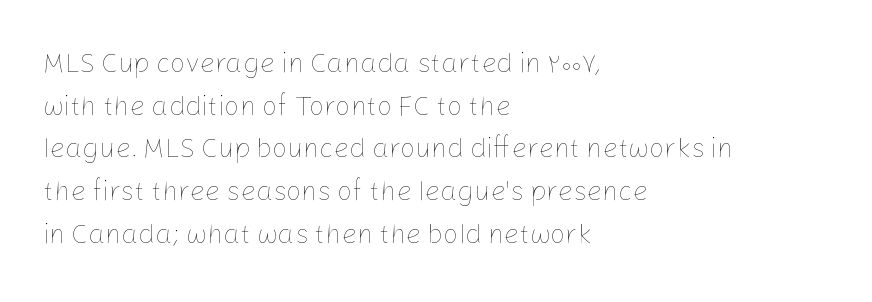
Q: Is the text bold? A: No.
Q: Is the text italic (slanted)? A: No, it is upright.
Q: Is the text underlined? A: No.
Q: How is the paragraph aligned? A: Left-aligned.
Q: Is the spacing between letters normal or unusually wide? A: Normal.
Q: Is the spacing between lines tight, normal or loose? A: Normal.
